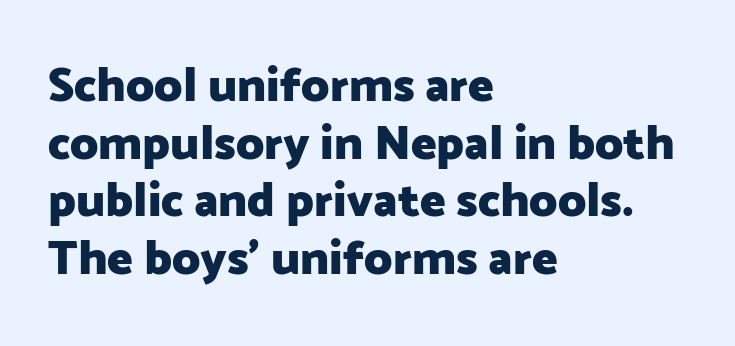
{"serif": "no", "italic": "no", "bold": "yes", "weight": "heavy", "width": "normal", "stroke_contrast": "low", "x_height": "medium", "monospaced": "no", "underline": "no", "align": "left", "line_spacing_ratio": 1.2, "letter_spacing": "normal", "letter_spacing_em": 0.0, "glyph_px": 48}
